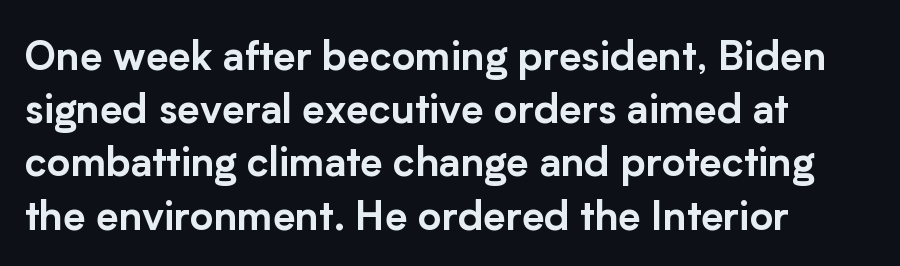
{"serif": "no", "italic": "no", "width": "normal", "stroke_contrast": "low", "x_height": "medium", "monospaced": "no", "underline": "no", "align": "left", "line_spacing": "normal", "line_spacing_ratio": 1.33, "letter_spacing": "normal", "letter_spacing_em": 0.0, "glyph_px": 40}
